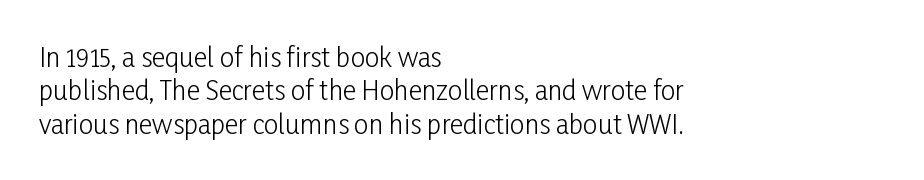
Compared with typical paragraphs, the rows here are spaced about the same. The letters stand straight up with perfectly vertical stems. Short and long lines alike share a common starting point at left. Is the stroke heavy? The answer is a plain regular-or-lighter. In terms of letterspacing, this is plain default setting. Just letters on the line, the space beneath them empty.
